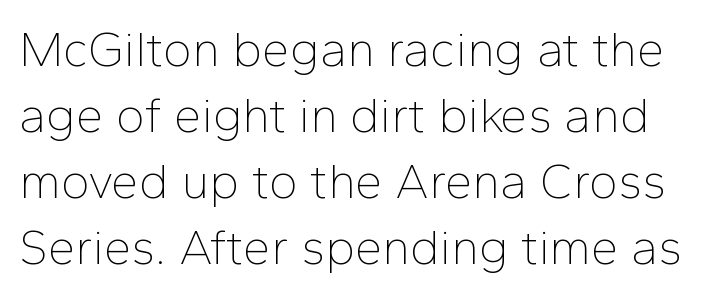
Q: Is the text bold? A: No.
Q: Is the text italic (slanted)? A: No, it is upright.
Q: Is the typeface a serif or a sans-serif typeface? A: Sans-serif.
Q: Is the text underlined? A: No.
Q: Is the spacing between letters normal or unusually wide? A: Normal.
Q: Is the spacing between lines tight, normal or loose? A: Normal.
Q: Width (condensed, normal, or wide)? A: Normal.
Q: Stroke contrast? A: Low.
Q: x-height? A: Medium.
Q: Monospaced? A: No.
